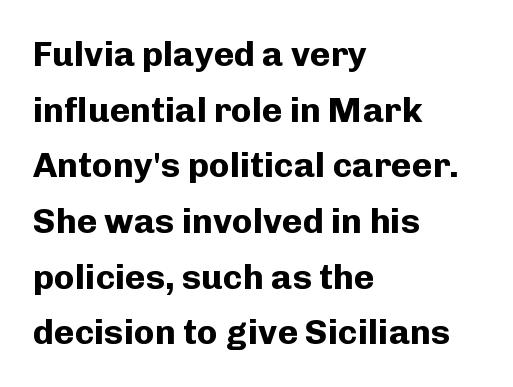
The image shows 35 px bold sans-serif type, upright; set left-aligned, normal line spacing (1.59x), normal letter spacing, not underlined; low stroke contrast and a medium x-height.
